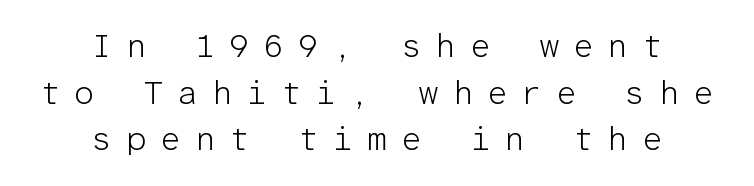
{"serif": "no", "italic": "no", "bold": "no", "weight": "light", "width": "normal", "stroke_contrast": "low", "x_height": "medium", "monospaced": "yes", "underline": "no", "align": "center", "line_spacing": "normal", "line_spacing_ratio": 1.41, "letter_spacing": "wide", "letter_spacing_em": 0.41, "glyph_px": 33}
